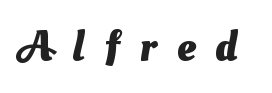
The image shows 42 px heavy sans-serif type; set unusually wide letter spacing (+0.49 em), not underlined; medium stroke contrast and a small x-height.
